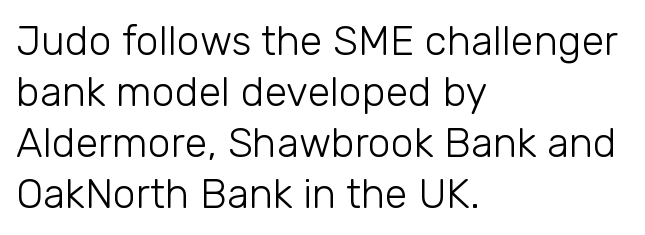
{"serif": "no", "italic": "no", "bold": "no", "weight": "light", "width": "normal", "stroke_contrast": "low", "x_height": "medium", "monospaced": "no", "underline": "no", "align": "left", "line_spacing_ratio": 1.24, "letter_spacing": "normal", "letter_spacing_em": 0.0, "glyph_px": 41}
